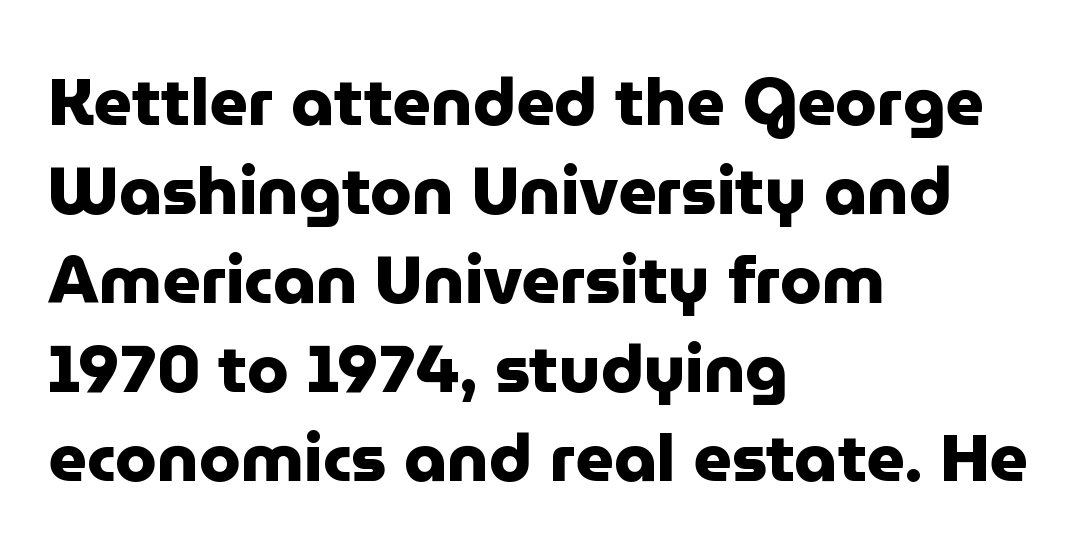
Q: Is the text bold? A: Yes.
Q: Is the text italic (slanted)? A: No, it is upright.
Q: Is the typeface a serif or a sans-serif typeface? A: Sans-serif.
Q: Is the text underlined? A: No.
Q: How is the paragraph aligned? A: Left-aligned.
Q: Is the spacing between letters normal or unusually wide? A: Normal.
Q: Is the spacing between lines tight, normal or loose? A: Normal.
Q: Width (condensed, normal, or wide)? A: Normal.
Q: Stroke contrast? A: Low.
Q: x-height? A: Medium.
Q: Monospaced? A: No.
